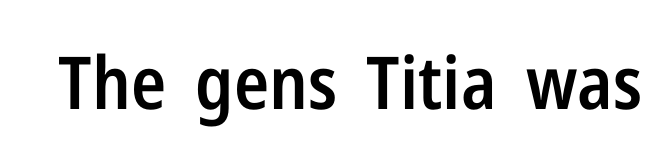
The image shows 73 px semibold, condensed sans-serif type, upright; set normal letter spacing, not underlined; low stroke contrast and a medium x-height.
